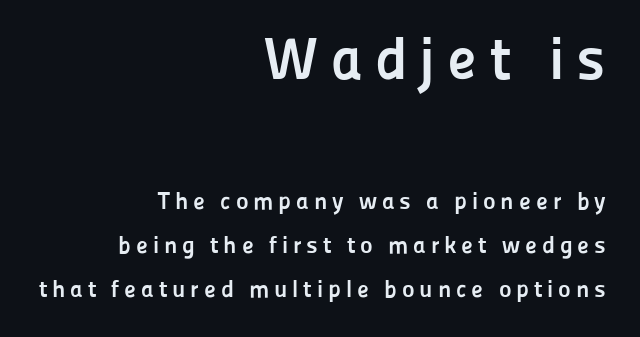
The image shows 60 px semibold sans-serif type, upright; set right-aligned, line spacing 1.82x, unusually wide letter spacing (+0.2 em), not underlined; the first (top) block is 2.5x larger; low stroke contrast and a medium x-height.
